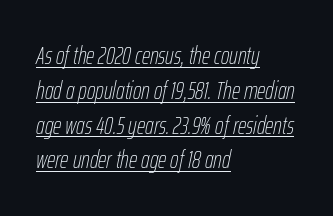
Visually the block forms a straight wall on the left and a jagged coastline on the right. Slant detected: the letters are inclined. Leading matches the norm, producing a regular column. Is there an underline? Yes — a line sits under the letters.
